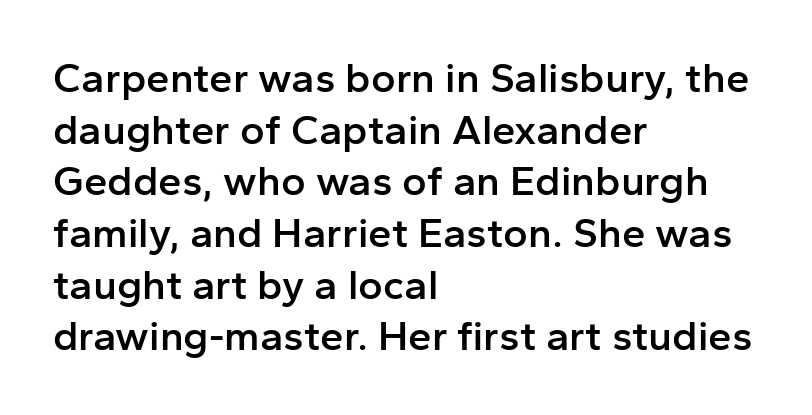
{"serif": "no", "italic": "no", "bold": "semi", "weight": "semibold", "width": "normal", "stroke_contrast": "low", "x_height": "medium", "monospaced": "no", "underline": "no", "align": "left", "line_spacing_ratio": 1.23, "letter_spacing": "normal", "letter_spacing_em": 0.0, "glyph_px": 42}
